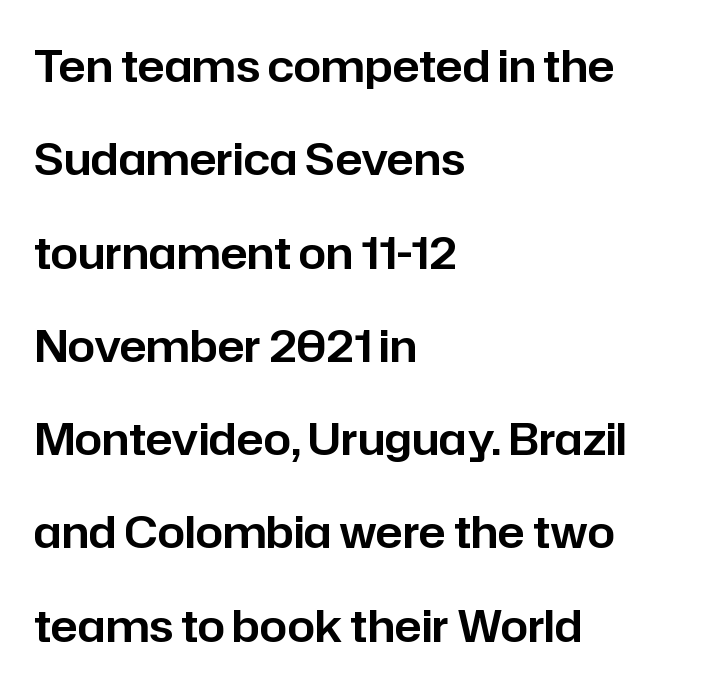
Examine the stroke ends and you'll find no serifs. Leading: increased. Upright lettering throughout. The rag falls on the right side of this text block. The line texture is even and compact thanks to regular tracking.
